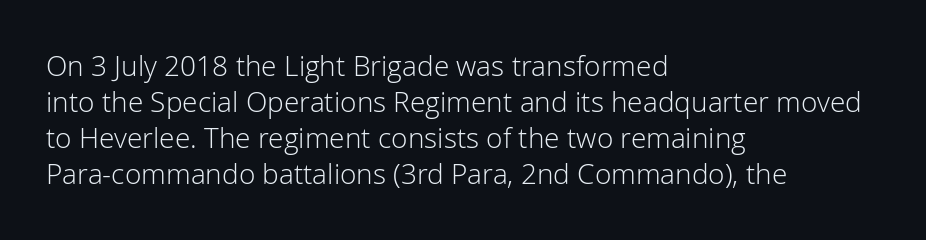
{"serif": "no", "italic": "no", "bold": "no", "weight": "light", "width": "normal", "stroke_contrast": "low", "x_height": "medium", "monospaced": "no", "underline": "no", "align": "left", "line_spacing": "normal", "line_spacing_ratio": 1.29, "letter_spacing": "normal", "letter_spacing_em": 0.0, "glyph_px": 28}
